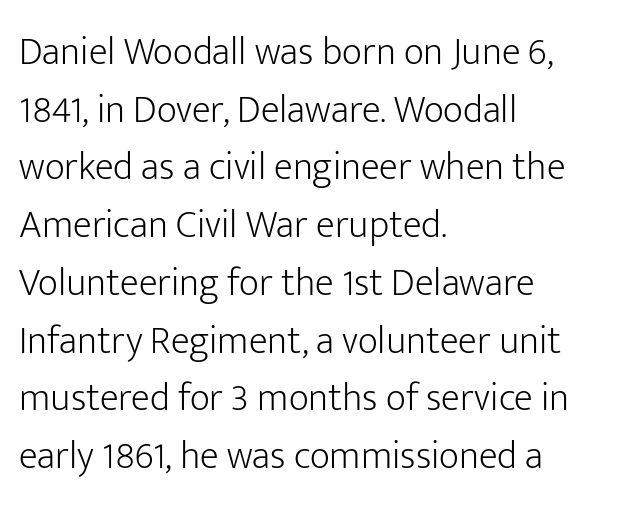
The strokes carry an ordinary text weight at most. Compared with a centered layout, this one pins lines to the left instead. Posture: upright roman. The type family on display is of the sans-serif kind.
